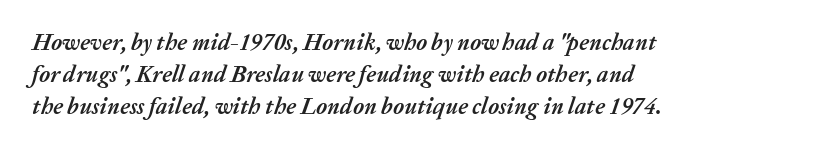
The area under the type is left untouched. I'd describe the lettering as bold — thick and assertive. These lines keep a tight, regular rhythm from letter to letter. Observe the lean: these are italic letterforms. Interline gaps are of average width in this sample.
